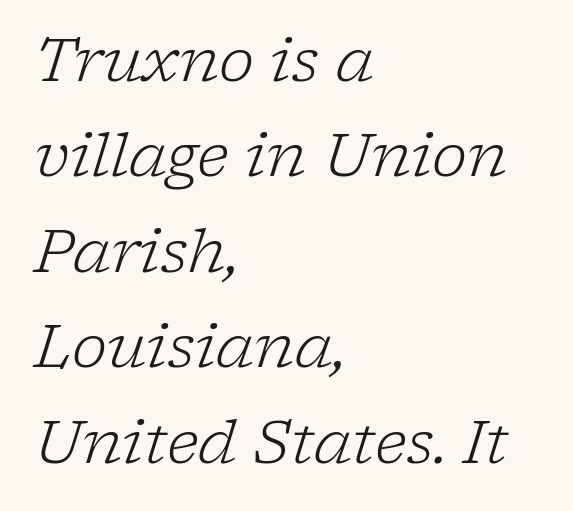
{"serif": "yes", "italic": "yes", "lean": "right", "slant_degrees": 17, "bold": "no", "weight": "light", "width": "normal", "stroke_contrast": "low", "x_height": "medium", "monospaced": "no", "underline": "no", "align": "left", "line_spacing": "normal", "line_spacing_ratio": 1.59, "letter_spacing": "normal", "letter_spacing_em": 0.0, "glyph_px": 60}
